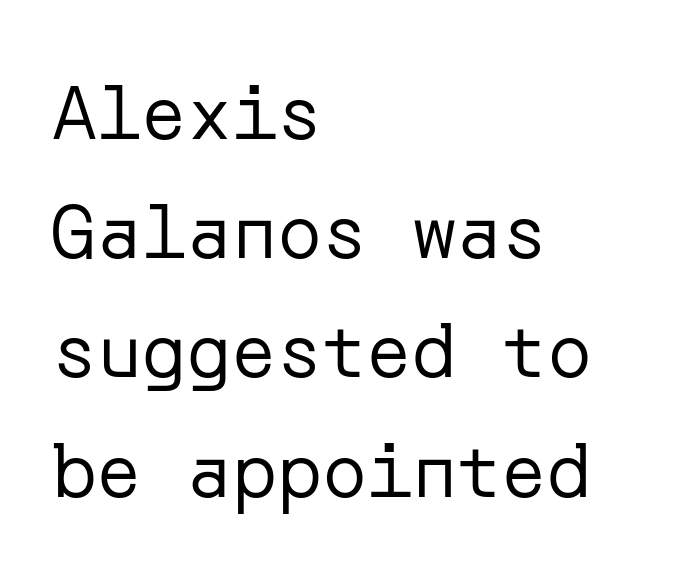
Spacing between characters is what you'd get straight out of the box. Short and long lines alike share a common starting point at left. The rows are spaced the way most documents space them. Stems here are at most as thick as an everyday book face. Do the letters lean? They stand straight.
